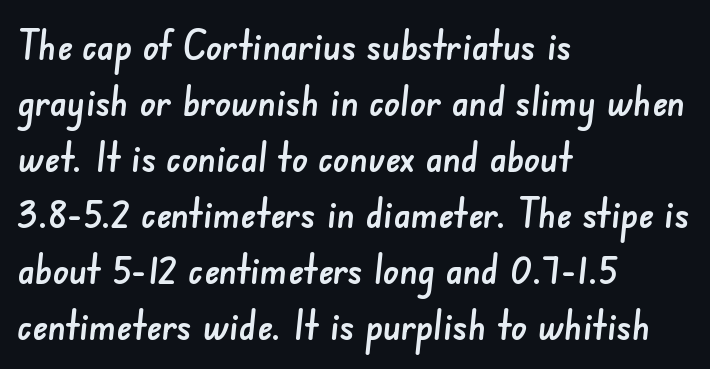
This sample uses a sans-serif face. Baseline-to-baseline distance is the conventional proportion of letter height. The line texture is even and compact thanks to regular tracking. The text block is weighted toward the left margin, trailing off unevenly rightward. Here the designer chose a conventional face with non-uniform glyph widths. Honestly, there is no underline to notice here at all.
